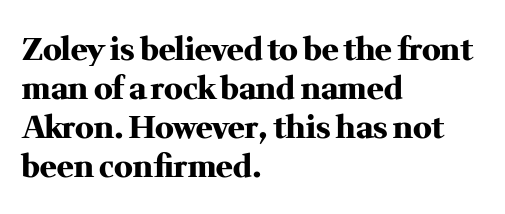
{"serif": "yes", "italic": "no", "bold": "yes", "weight": "heavy", "width": "normal", "stroke_contrast": "medium", "x_height": "medium", "monospaced": "no", "underline": "no", "align": "left", "line_spacing": "normal", "line_spacing_ratio": 1.26, "letter_spacing": "normal", "letter_spacing_em": 0.0, "glyph_px": 31}
